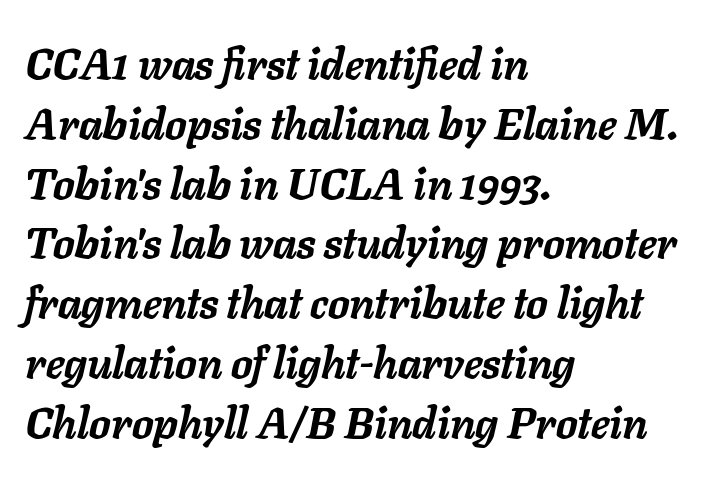
{"italic": "yes", "lean": "right", "slant_degrees": 11, "bold": "yes", "weight": "semibold", "width": "normal", "stroke_contrast": "low", "x_height": "medium", "monospaced": "no", "underline": "no", "align": "left", "line_spacing": "normal", "line_spacing_ratio": 1.39, "letter_spacing": "normal", "letter_spacing_em": 0.0, "glyph_px": 43}
